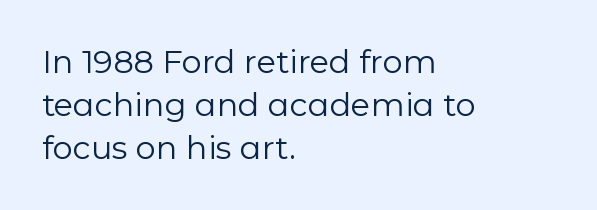
Q: Is the text bold? A: No.
Q: Is the text italic (slanted)? A: No, it is upright.
Q: Is the typeface a serif or a sans-serif typeface? A: Sans-serif.
Q: Is the text underlined? A: No.
Q: How is the paragraph aligned? A: Left-aligned.
Q: Is the spacing between letters normal or unusually wide? A: Normal.
Q: Is the spacing between lines tight, normal or loose? A: Normal.
Q: Width (condensed, normal, or wide)? A: Normal.
Q: Stroke contrast? A: Low.
Q: x-height? A: Medium.
Q: Monospaced? A: No.
